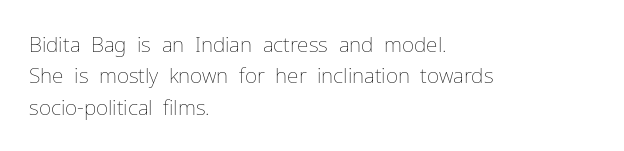
{"italic": "no", "bold": "no", "underline": "no", "align": "left", "line_spacing": "normal", "line_spacing_ratio": 1.49, "letter_spacing": "normal", "letter_spacing_em": 0.0, "glyph_px": 21}
